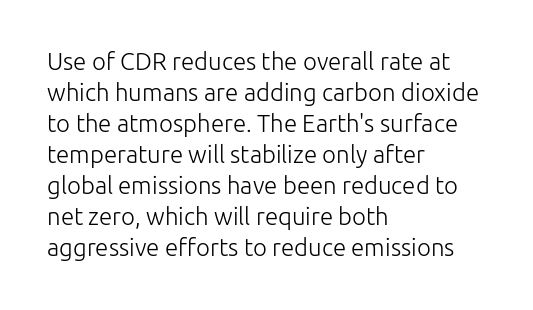
{"italic": "no", "bold": "no", "underline": "no", "align": "left", "line_spacing": "normal", "line_spacing_ratio": 1.29, "letter_spacing": "normal", "letter_spacing_em": 0.0, "glyph_px": 24}
